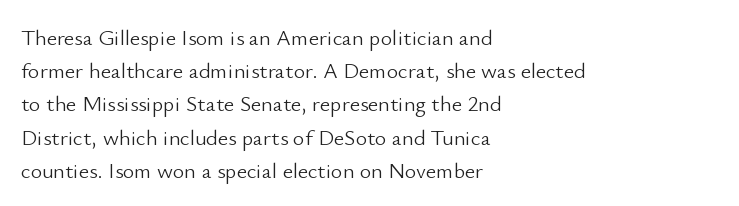
Tall strokes in this sample are plumb rather than angled. Weight: regular or lighter. Tracking value appears to be zero — textbook default spacing. The passage shown stacks its lines at a standard gap. The lines in this sample share a left origin and differ only in where they stop. Anything drawn beneath the words? Only blank space.
